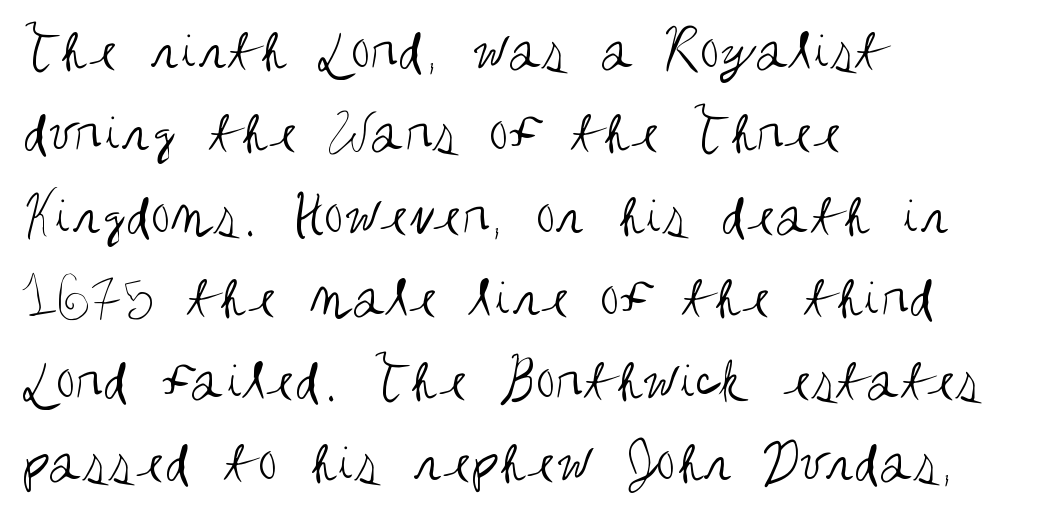
The specimen omits any rule beneath the text block's lines. Heft: none added — not bold. Each word holds together tightly as a unit, with standard inter-letter gaps. The type family on display is of the sans-serif kind.
